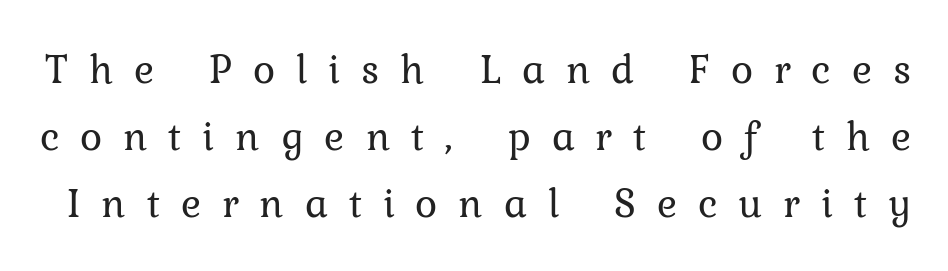
Do the characters align in a grid? No, the font is proportional. Is the letter spacing exaggerated? Yes — the characters are pushed far apart. It's the straight-up-and-down kind of type. The letters look calm and open, with moderate or lighter stems. The baseline area is clear. Observe the serifs anchoring each vertical stroke in this sample.
